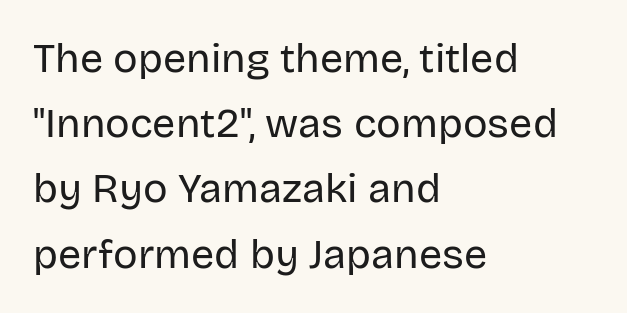
Stem width sits at or under what a default text font uses. The passage shown stacks its lines at a standard gap. Do the characters align in a grid? No, the font is proportional. Each row of text sits above clean, open space. The rendering shows plain stroke endings on the letterforms — a sans-serif design. No italicization has been applied; the sample stays upright.
